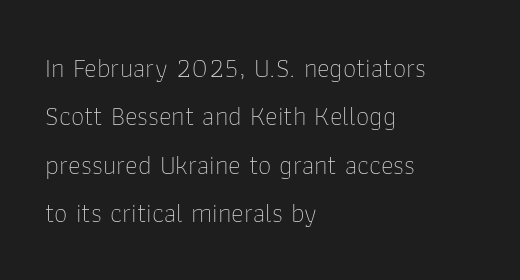
Nothing unusual about the tracking: characters are spaced as the font intends. Each line starts at the same left margin while the right side varies. No extra ink here — the face is not bold. Style check: upright. Type without underlining.
